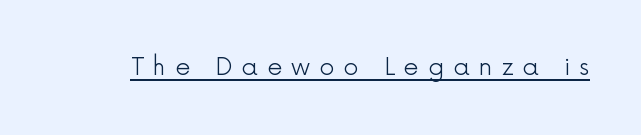
The image shows 24 px text type, upright; set unusually wide letter spacing (+0.37 em), underlined.
